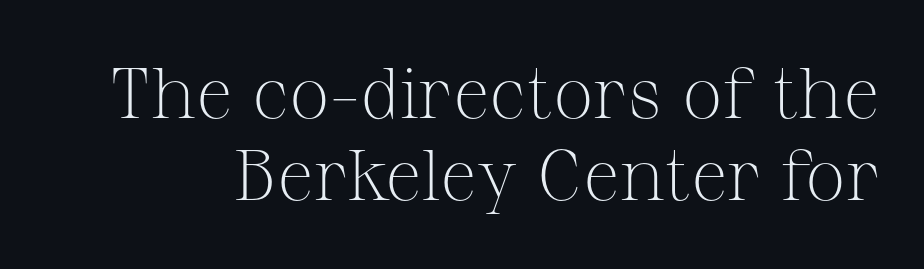
The image shows 72 px light serif type, upright; set tight line spacing (1.14x), normal letter spacing, not underlined; medium stroke contrast and a medium x-height.
